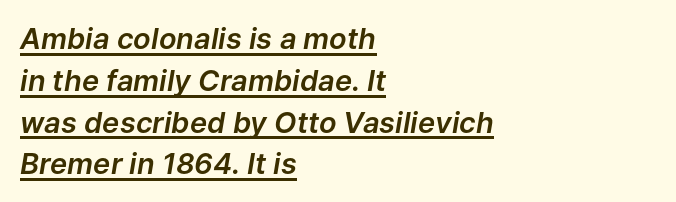
If you drew a line through each stem, it would be angled. Notice how descenders clear the ascenders below comfortably — that's standard leading. Each letter keeps its own natural width here, so spacing adapts to shape. How are the letters spaced? Ordinarily, with no added tracking.
